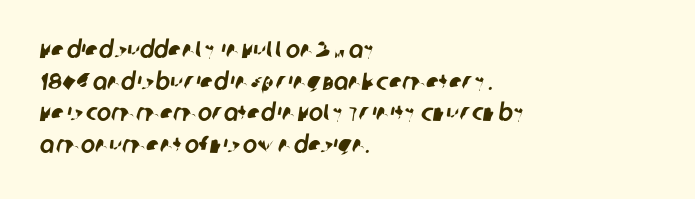
Students, observe: this is what conventionally led text looks like. Glyph-to-glyph distance matches everyday printed text. The lines are quadded left. The strip under each line holds only bare page.
